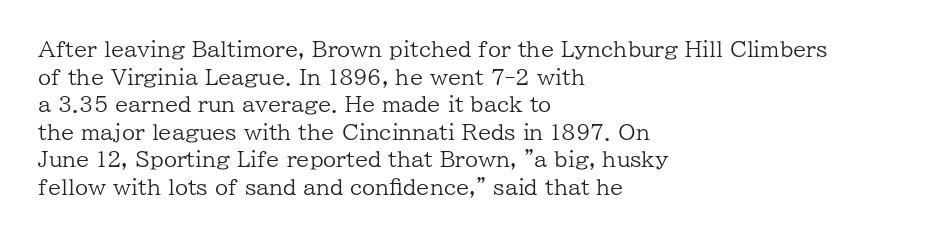
Q: Is the text bold? A: No.
Q: Is the text italic (slanted)? A: No, it is upright.
Q: Is the text underlined? A: No.
Q: How is the paragraph aligned? A: Left-aligned.
Q: Is the spacing between letters normal or unusually wide? A: Normal.
Q: Is the spacing between lines tight, normal or loose? A: Normal.
